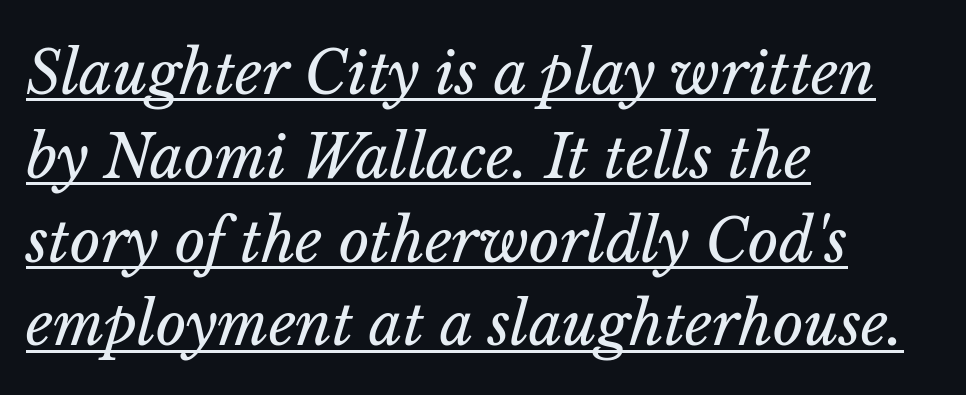
Q: Is the text bold? A: No.
Q: Is the text italic (slanted)? A: Yes, it leans right by about 14 degrees.
Q: Is the text underlined? A: Yes.
Q: How is the paragraph aligned? A: Left-aligned.
Q: Is the spacing between letters normal or unusually wide? A: Normal.
Q: Is the spacing between lines tight, normal or loose? A: Normal.
Q: Width (condensed, normal, or wide)? A: Normal.
Q: Stroke contrast? A: Low.
Q: x-height? A: Medium.
Q: Monospaced? A: No.
